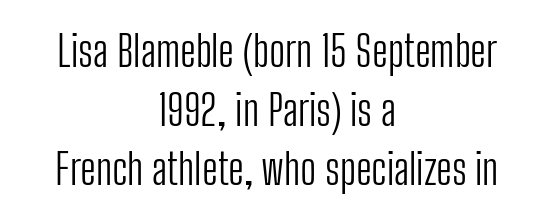
The image shows 42 px light, condensed sans-serif type, upright; set centered, normal line spacing (1.41x), normal letter spacing, not underlined; low stroke contrast and a medium x-height.
